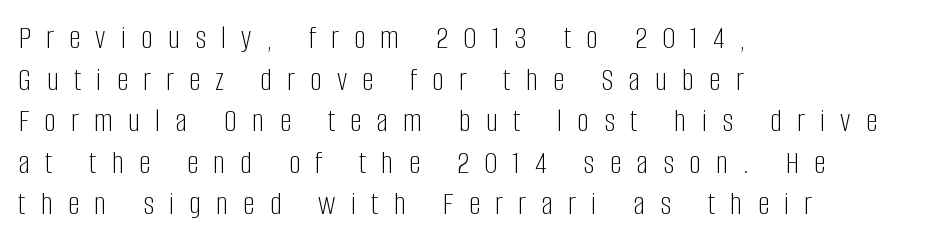
{"serif": "no", "italic": "no", "bold": "no", "weight": "light", "width": "condensed", "stroke_contrast": "low", "x_height": "large", "monospaced": "no", "underline": "no", "align": "left", "line_spacing": "normal", "line_spacing_ratio": 1.26, "letter_spacing": "wide", "letter_spacing_em": 0.46, "glyph_px": 33}
